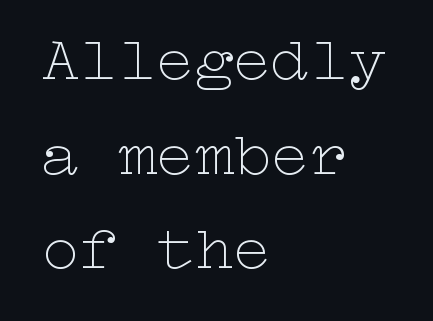
The image shows 64 px thin, wide type, upright; set left-aligned, normal line spacing (1.48x), normal letter spacing, not underlined; low stroke contrast and a medium x-height.
